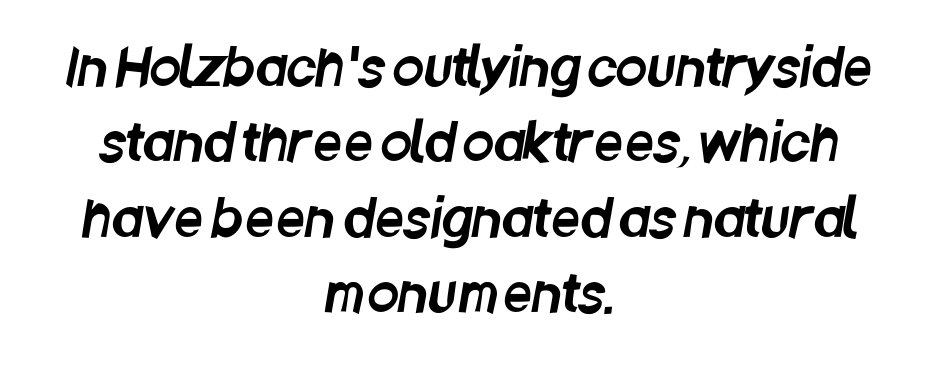
A bare baseline throughout the passage. The letterforms sit shoulder to shoulder at normal distance. These lines are rendered in a variable-pitch font. Regarding leading, the lines here are spaced in the standard way.
